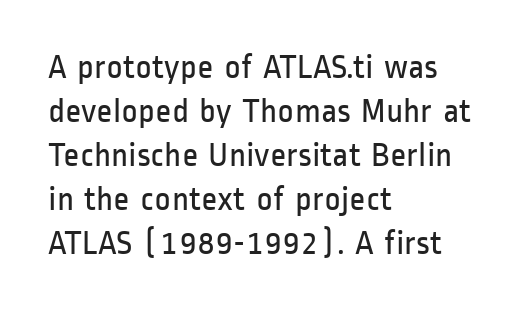
A bare baseline throughout the passage. Which margin do the lines hug? The left one — the right edge is uneven. The face used here is rendered with its standard letterfit. When letters stand straight like this, we call the style roman or upright. Quick note: interline space is typical.
